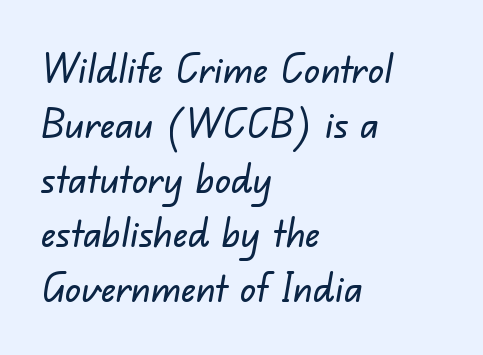
Bare-footed words on every line. Character widths vary here, with narrow letters taking less room than wide ones. The setting favours the left margin, as ordinary paragraphs usually do. Vertical spacing — default. Observe the ordinary spacing: letters are neighbours, not strangers.
